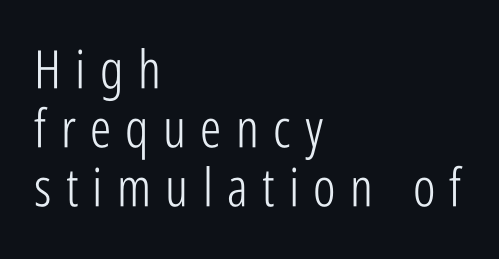
Heft: none added — not bold. A clean baseline with only descenders dipping below it. The lettering holds an erect, upright posture throughout. These lines are set flush left with a ragged right edge. The horizontal fit of the characters is loose and conspicuously gappy.
